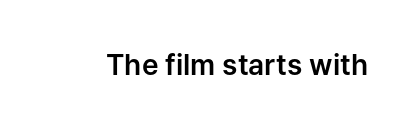
The image shows 28 px sans-serif type, upright; set normal letter spacing, not underlined; low stroke contrast and a medium x-height.
